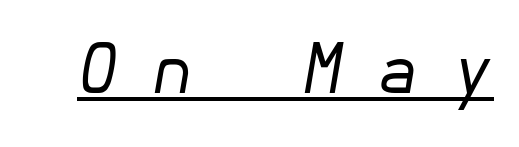
Q: Is the text bold? A: No.
Q: Is the text italic (slanted)? A: Yes, it leans right by about 10 degrees.
Q: Is the text underlined? A: Yes.
Q: Is the spacing between letters normal or unusually wide? A: Unusually wide.
Q: Width (condensed, normal, or wide)? A: Normal.
Q: Stroke contrast? A: Low.
Q: x-height? A: Medium.
